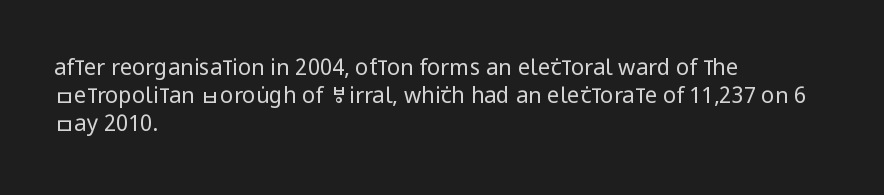
{"italic": "no", "bold": "no", "underline": "no", "align": "left", "line_spacing": "normal", "line_spacing_ratio": 1.28, "letter_spacing": "normal", "letter_spacing_em": 0.0, "glyph_px": 22}
